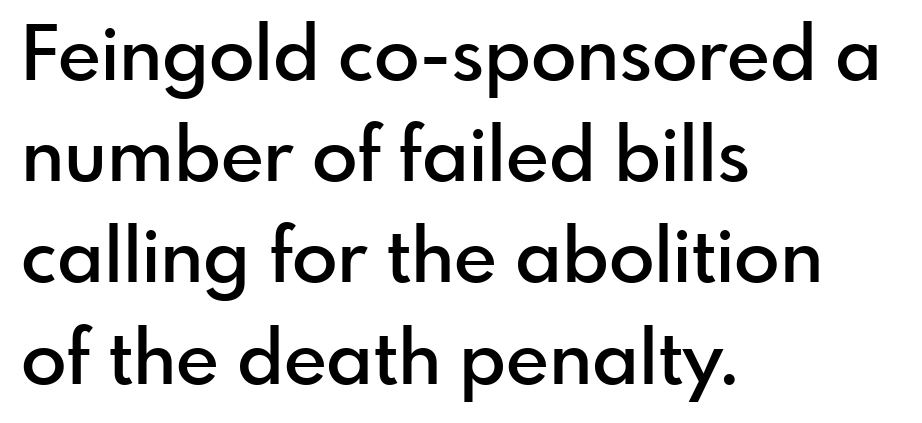
The image shows 75 px semibold sans-serif type, upright; set left-aligned, normal line spacing (1.35x), normal letter spacing, not underlined; low stroke contrast and a small x-height.
